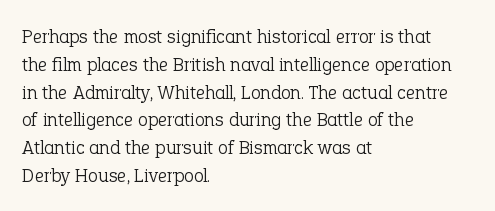
The image shows 20 px text type, upright; set left-aligned, normal line spacing (1.39x), normal letter spacing, not underlined.
